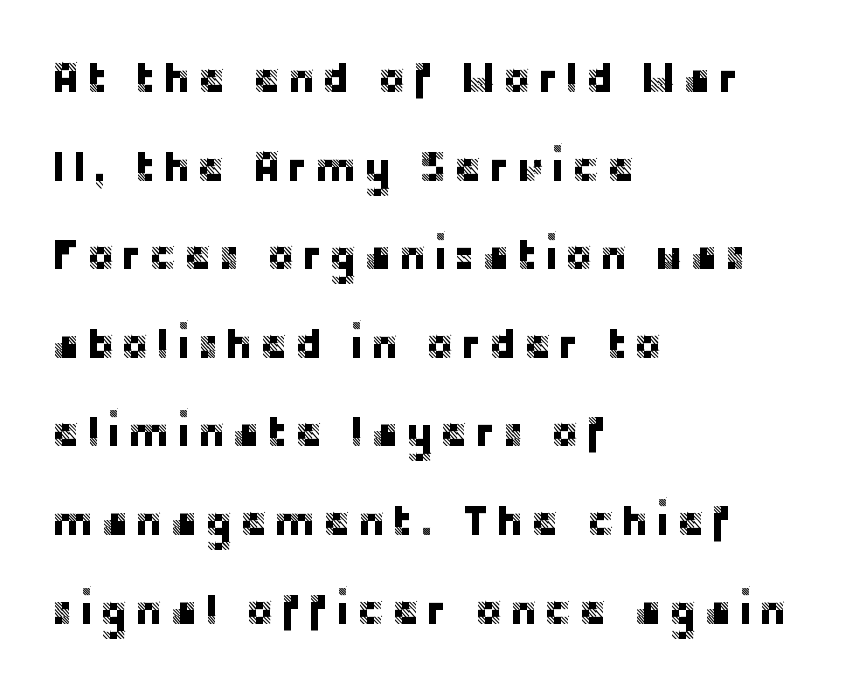
A typesetter would call this proportional, since set widths differ per character. Alignment: flush left. These lines stand farther apart than default settings would place them. The font family rendered here belongs to the sans-serif group.
